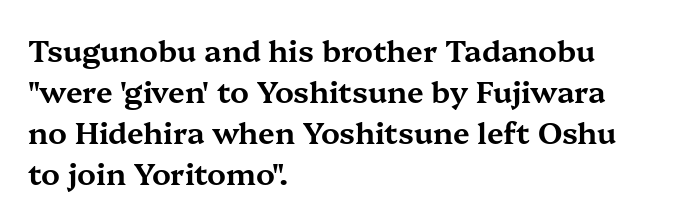
Q: Is the text italic (slanted)? A: No, it is upright.
Q: Is the typeface a serif or a sans-serif typeface? A: Serif.
Q: Is the text underlined? A: No.
Q: How is the paragraph aligned? A: Left-aligned.
Q: Is the spacing between letters normal or unusually wide? A: Normal.
Q: Is the spacing between lines tight, normal or loose? A: Normal.
Q: Width (condensed, normal, or wide)? A: Wide.
Q: Stroke contrast? A: Medium.
Q: x-height? A: Medium.
Q: Monospaced? A: No.
